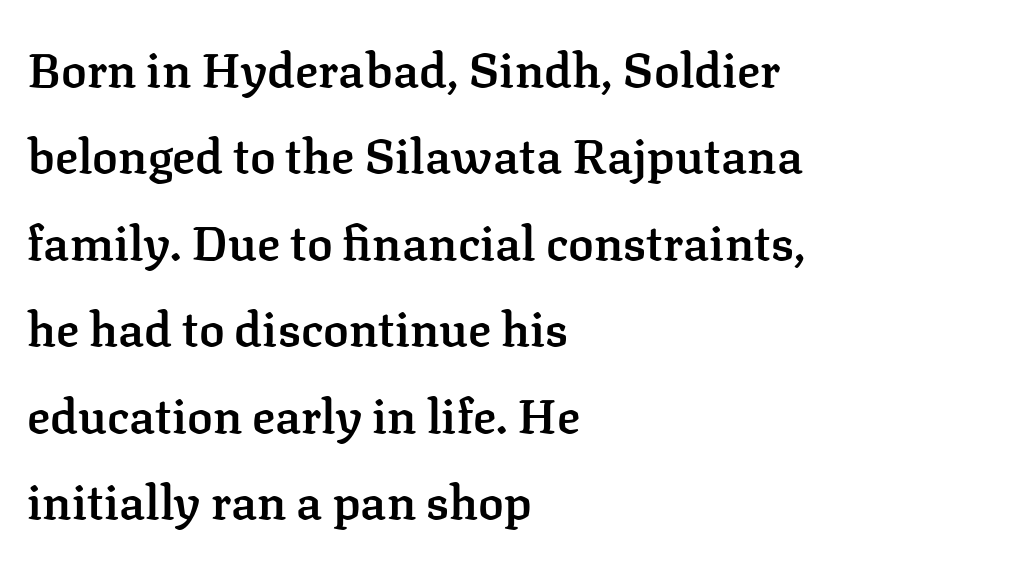
Is this a fixed-width face? No — the glyphs have proportional, varying widths. Serif or sans? Serif — the stroke terminals have little feet. Alignment: flush left. Words appear dense and cohesive because spacing is normal.
